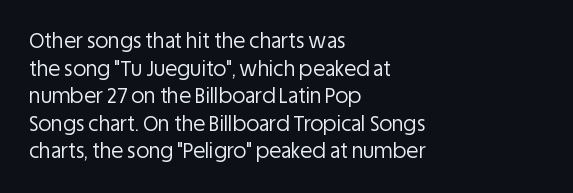
This rendering leaves character spacing at its baseline value. These lines stack with their left ends in a neat column. Reading down the column, the eye jumps a familiar distance to each next line. Stroke mass is kept to a normal reading level or below. Unlike italic type, these characters show no tilt at all. No word sits above an underline.
